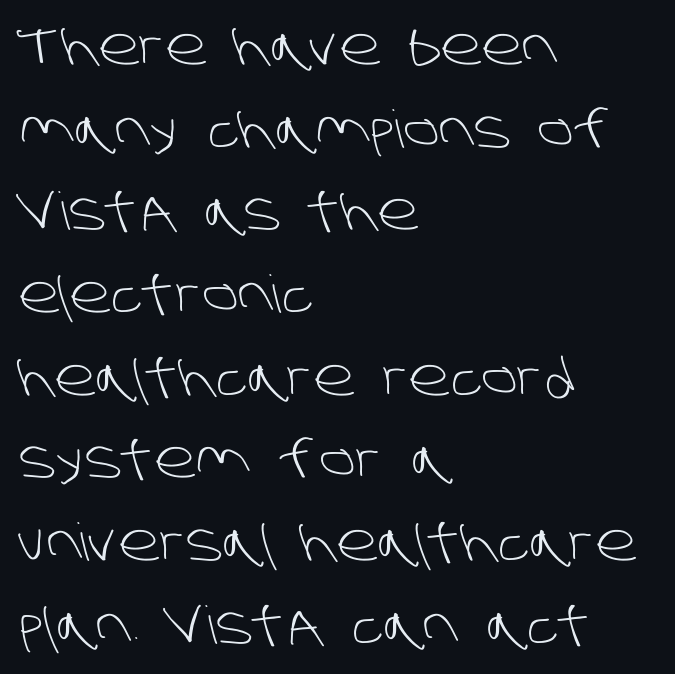
Q: Is the text bold? A: No.
Q: Is the typeface a serif or a sans-serif typeface? A: Sans-serif.
Q: Is the text underlined? A: No.
Q: How is the paragraph aligned? A: Left-aligned.
Q: Is the spacing between letters normal or unusually wide? A: Normal.
Q: Is the spacing between lines tight, normal or loose? A: Normal.
Q: Width (condensed, normal, or wide)? A: Normal.
Q: Stroke contrast? A: Low.
Q: x-height? A: Large.
Q: Monospaced? A: No.
